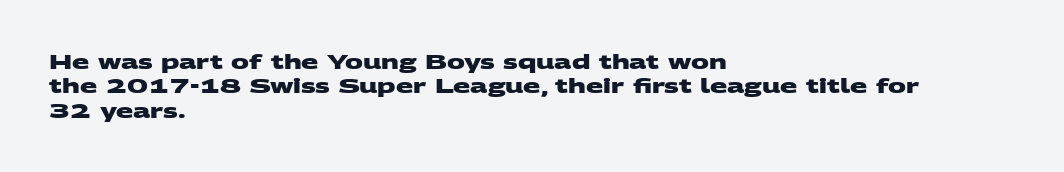
{"bold": "yes", "underline": "no", "align": "left", "line_spacing_ratio": 1.22, "letter_spacing": "normal", "letter_spacing_em": 0.0, "glyph_px": 20}
